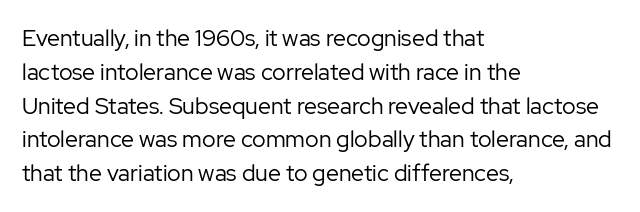
{"italic": "no", "bold": "no", "underline": "no", "align": "left", "line_spacing": "normal", "line_spacing_ratio": 1.47, "letter_spacing": "normal", "letter_spacing_em": 0.0, "glyph_px": 23}
